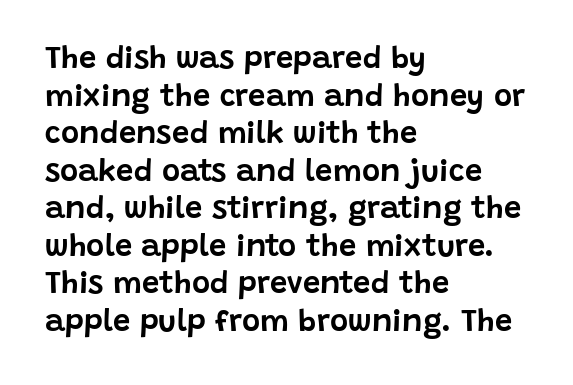
Q: Is the text italic (slanted)? A: No, it is upright.
Q: Is the typeface a serif or a sans-serif typeface? A: Sans-serif.
Q: Is the text underlined? A: No.
Q: How is the paragraph aligned? A: Left-aligned.
Q: Is the spacing between letters normal or unusually wide? A: Normal.
Q: Width (condensed, normal, or wide)? A: Normal.
Q: Stroke contrast? A: Low.
Q: x-height? A: Large.
Q: Monospaced? A: No.
